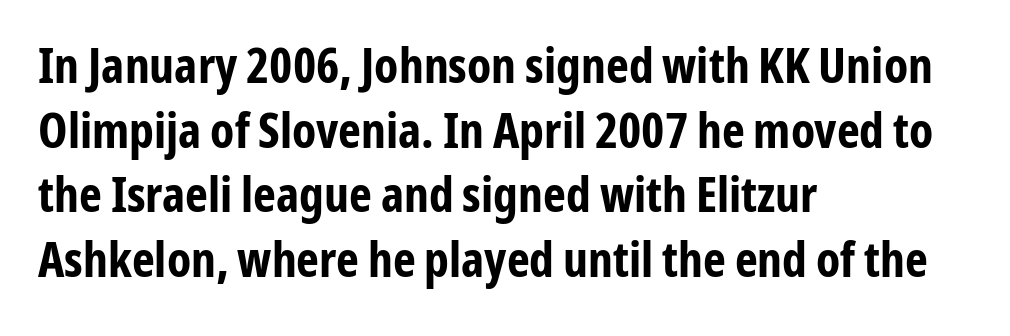
The image shows 49 px bold, condensed sans-serif type, upright; set left-aligned, normal line spacing (1.32x), normal letter spacing, not underlined; low stroke contrast and a medium x-height.
